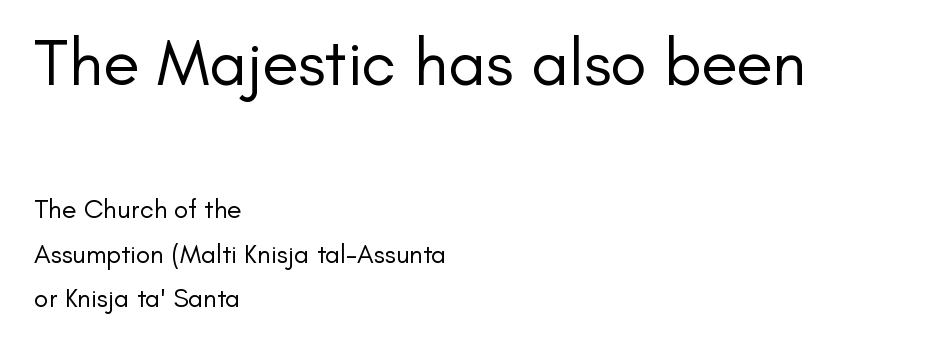
The image shows 67 px regular-weight sans-serif type, upright; set left-aligned, normal line spacing (1.64x), normal letter spacing, not underlined; the first (top) block is 2.48x larger; low stroke contrast and a small x-height.
